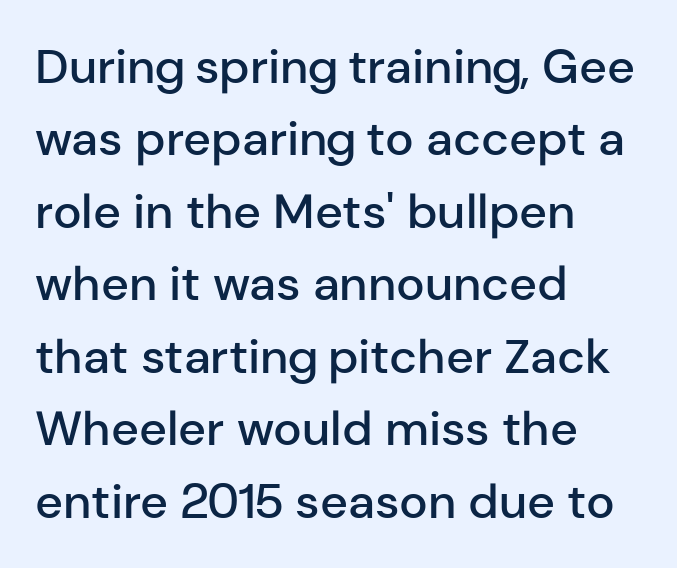
{"serif": "no", "italic": "no", "bold": "semi", "weight": "semibold", "width": "normal", "stroke_contrast": "low", "x_height": "medium", "monospaced": "no", "underline": "no", "align": "left", "line_spacing": "normal", "line_spacing_ratio": 1.51, "letter_spacing": "normal", "letter_spacing_em": 0.0, "glyph_px": 48}
